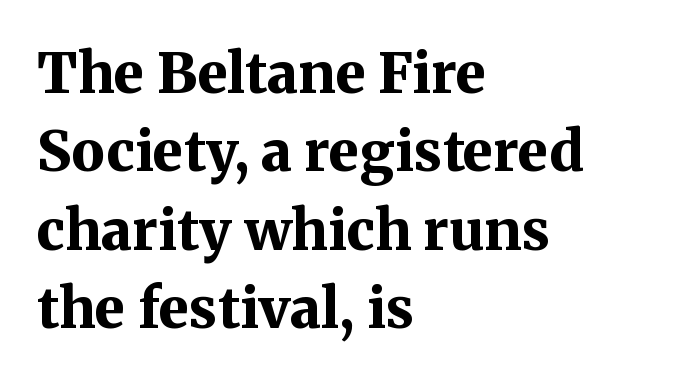
Q: Is the text bold? A: Yes.
Q: Is the text italic (slanted)? A: No, it is upright.
Q: Is the typeface a serif or a sans-serif typeface? A: Serif.
Q: Is the text underlined? A: No.
Q: How is the paragraph aligned? A: Left-aligned.
Q: Is the spacing between letters normal or unusually wide? A: Normal.
Q: Is the spacing between lines tight, normal or loose? A: Normal.
Q: Width (condensed, normal, or wide)? A: Normal.
Q: Stroke contrast? A: Medium.
Q: x-height? A: Medium.
Q: Monospaced? A: No.
